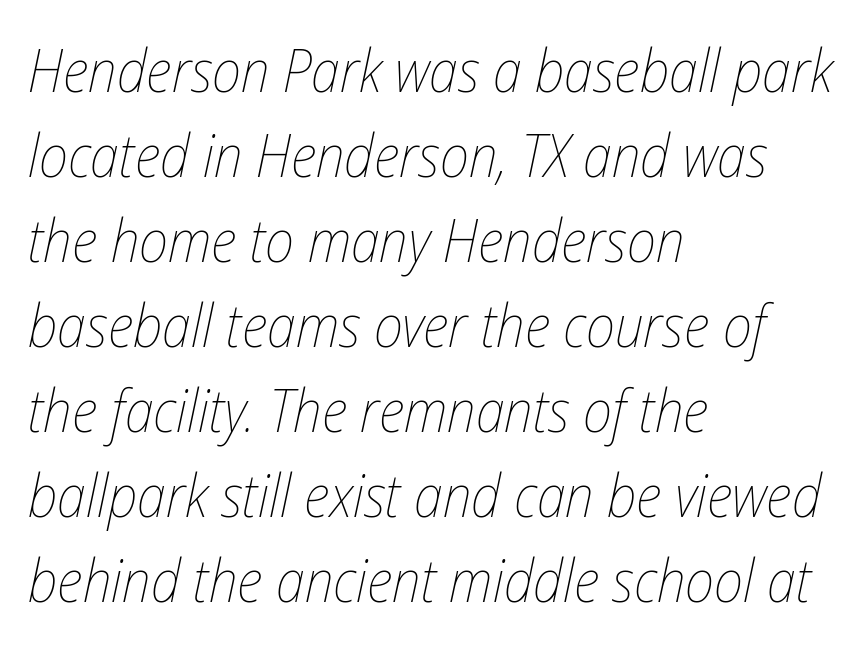
Q: Is the text bold? A: No.
Q: Is the text italic (slanted)? A: Yes, it leans right by about 12 degrees.
Q: Is the text underlined? A: No.
Q: How is the paragraph aligned? A: Left-aligned.
Q: Is the spacing between letters normal or unusually wide? A: Normal.
Q: Is the spacing between lines tight, normal or loose? A: Normal.
Q: Width (condensed, normal, or wide)? A: Condensed.
Q: Stroke contrast? A: Low.
Q: x-height? A: Medium.
Q: Monospaced? A: No.
